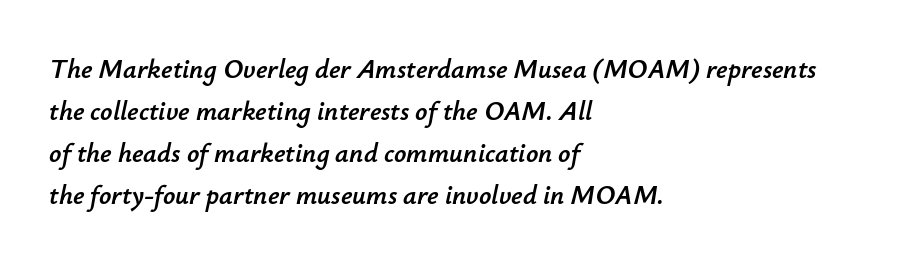
Letters rest on an invisible, unmarked baseline. The specimen reads as italic at a glance. Leading matches the norm, producing a regular column. Look at the tracking — it's just the regular setting, nothing added. Horizontal alignment here is leftward, the default for most running prose.
